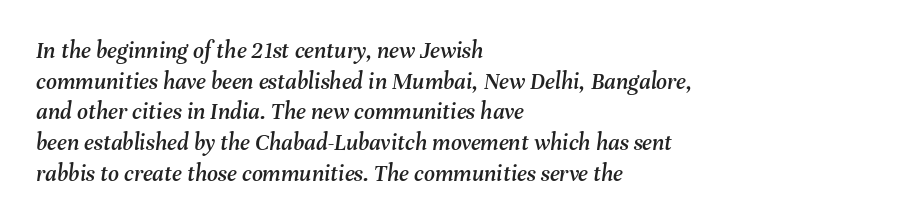
If you measured baseline to baseline, you'd find a middling distance. Glance below the letters and you will spot only blank space. Horizontal alignment here is leftward, the default for most running prose. There's an unmistakable incline to the writing here. Spacing between characters is what you'd get straight out of the box.
